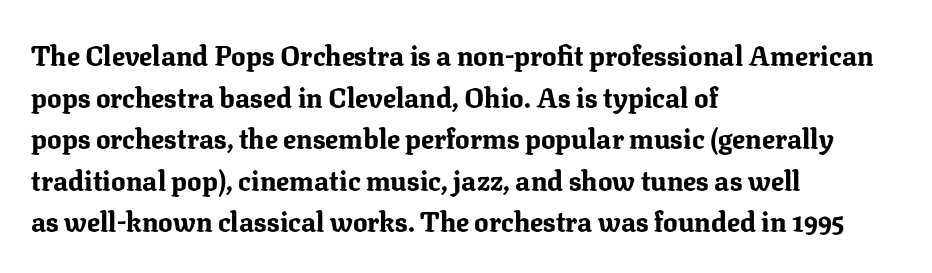
This sample keeps an unexceptional amount of space between lines. Which margin do the lines hug? The left one — the right edge is uneven. The specimen omits any rule beneath the text block's lines. Students, note that the glyphs here touch the page at normal intervals. This is heavy type, rendered in bold.
